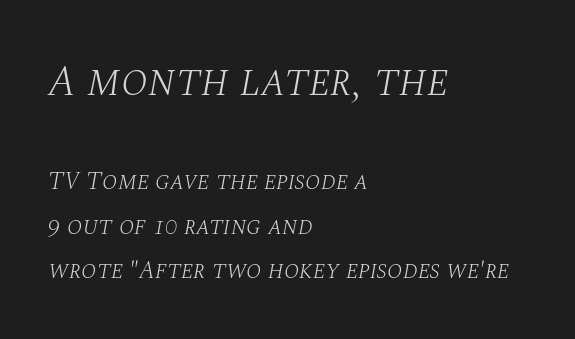
The type family on display is of the serif kind. Nobody drew a line under any word here. This reads as an unemphasized weight, regular at the heaviest. Short note: letters normally spaced. This is oblique type, the kind used for emphasis or titles. This layout puts the oversized block above and the modest block below.
